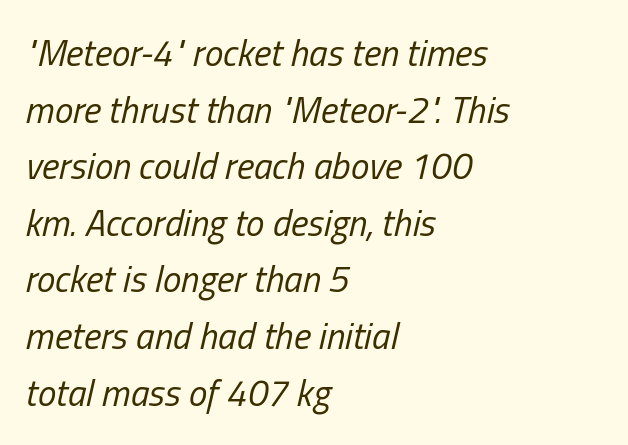
{"italic": "yes", "lean": "right", "slant_degrees": 13, "bold": "no", "weight": "regular", "width": "condensed", "stroke_contrast": "low", "x_height": "medium", "monospaced": "no", "underline": "no", "align": "left", "line_spacing": "normal", "line_spacing_ratio": 1.53, "letter_spacing": "normal", "letter_spacing_em": 0.0, "glyph_px": 37}
